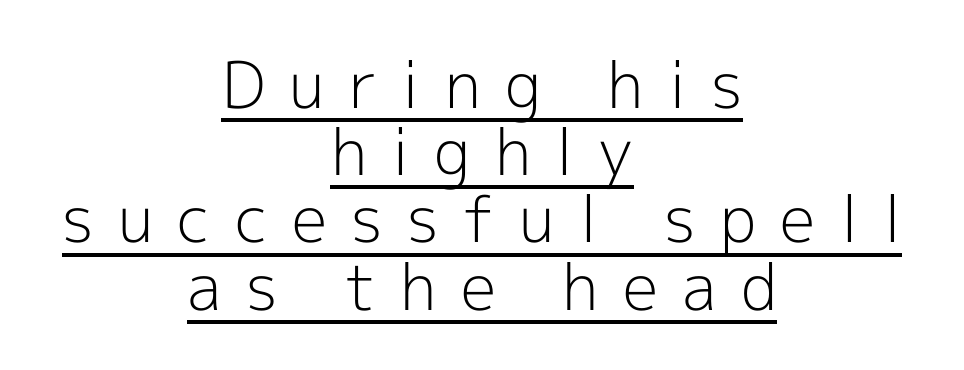
The image shows 64 px light sans-serif type, upright; set centered, tight line spacing (1.05x), unusually wide letter spacing (+0.38 em), underlined; a medium x-height.
